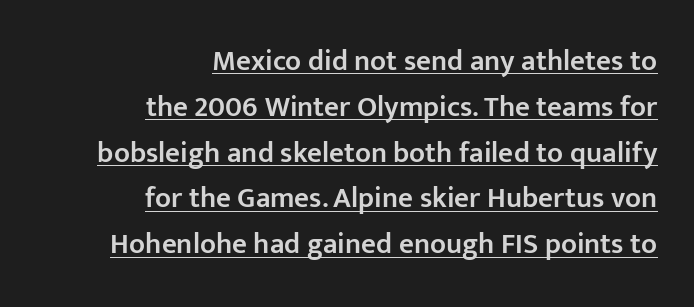
{"serif": "no", "italic": "no", "bold": "semi", "weight": "semibold", "width": "normal", "stroke_contrast": "low", "x_height": "medium", "monospaced": "no", "underline": "yes", "align": "right", "line_spacing": "normal", "line_spacing_ratio": 1.58, "letter_spacing": "normal", "letter_spacing_em": 0.0, "glyph_px": 29}
